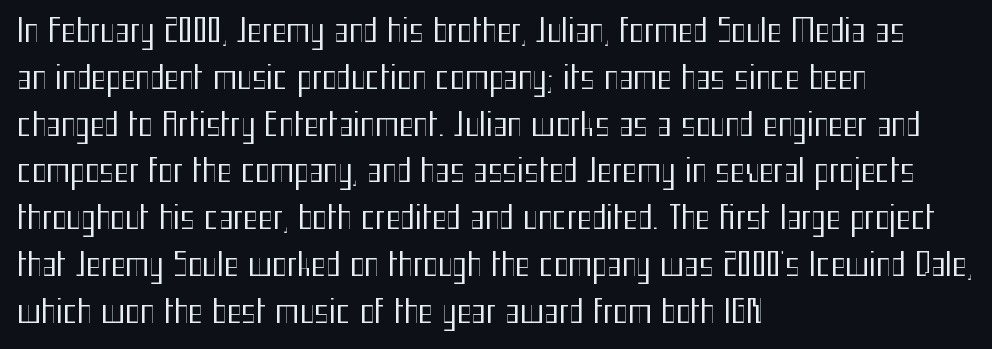
Q: Is the text bold? A: No.
Q: Is the text italic (slanted)? A: No, it is upright.
Q: Is the typeface a serif or a sans-serif typeface? A: Sans-serif.
Q: Is the text underlined? A: No.
Q: How is the paragraph aligned? A: Left-aligned.
Q: Is the spacing between letters normal or unusually wide? A: Normal.
Q: Is the spacing between lines tight, normal or loose? A: Normal.
Q: Width (condensed, normal, or wide)? A: Condensed.
Q: Stroke contrast? A: Medium.
Q: x-height? A: Medium.
Q: Monospaced? A: No.
